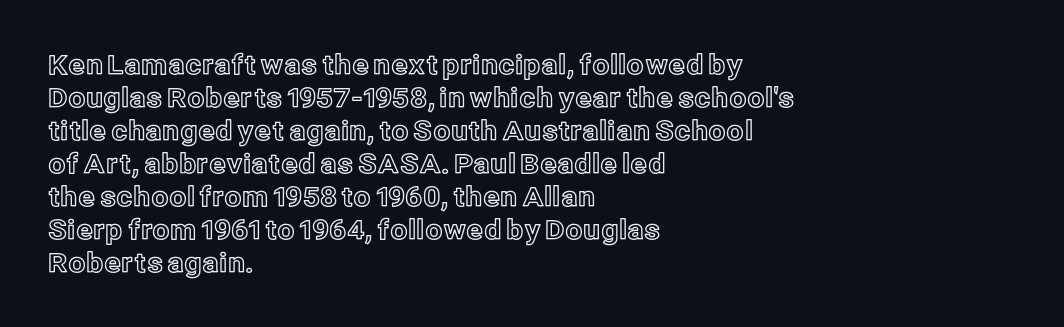
{"italic": "no", "underline": "no", "align": "left", "line_spacing_ratio": 1.22, "letter_spacing": "normal", "letter_spacing_em": 0.0, "glyph_px": 27}
